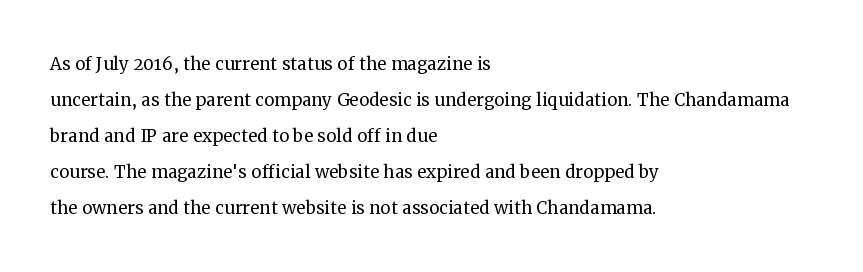
The foot of each line stays bare and open. It's the straight-up-and-down kind of type. The gaps between neighbouring characters are ordinary and unremarkable. A normal amount of white space separates one row of letters from the next. Typeset ragged right — the left edge is the straight one. Is the stroke heavy? The answer is a plain regular-or-lighter.
